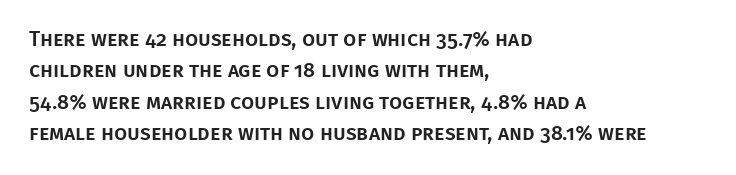
Unmarked baselines from the first word to the last. Every character sits straight up, as roman type does. The lines in this sample share a left origin and differ only in where they stop. Summary of vertical rhythm: regular, with standard interline spacing. Inter-character spacing is left at the font's built-in metrics.
